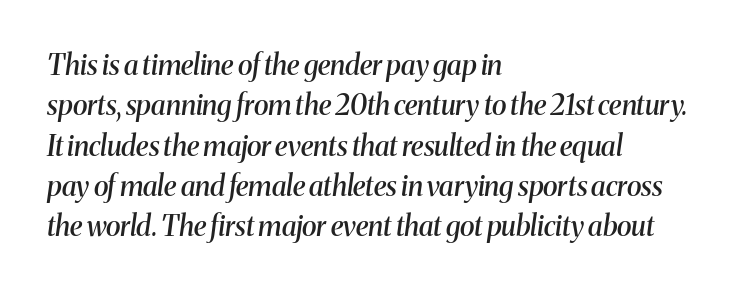
The image shows 28 px semibold serif type, italic (leaning right); set left-aligned, normal line spacing (1.44x), normal letter spacing, not underlined; medium stroke contrast and a medium x-height.
